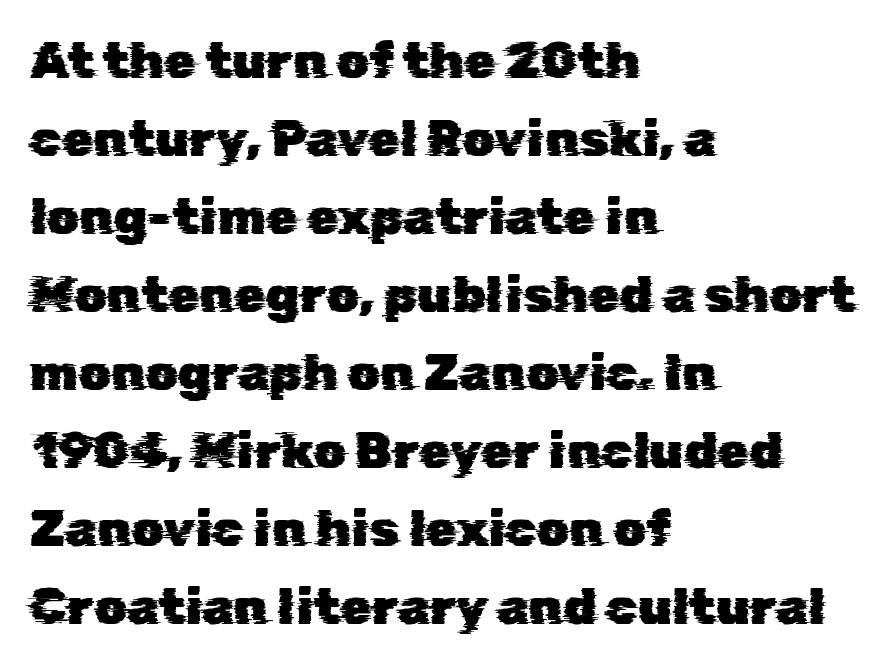
{"serif": "no", "width": "normal", "stroke_contrast": "low", "x_height": "medium", "monospaced": "no", "underline": "no", "align": "left", "line_spacing": "normal", "line_spacing_ratio": 1.53, "letter_spacing": "normal", "letter_spacing_em": 0.0, "glyph_px": 51}
